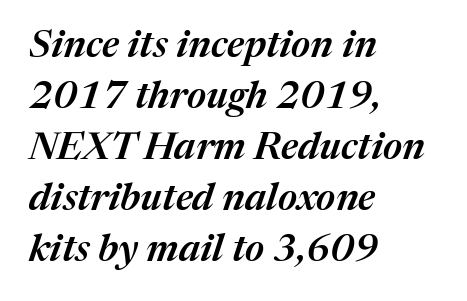
The lettering tilts uniformly, giving the passage an italic look. Leading: standard. The paragraph has a hard left edge and a soft right edge. How heavy is the stroke? Medium-heavy — a semibold, shy of bold. The specimen omits any rule beneath the text block's lines. What stands out about the letter spacing? Nothing — it is the standard amount.
